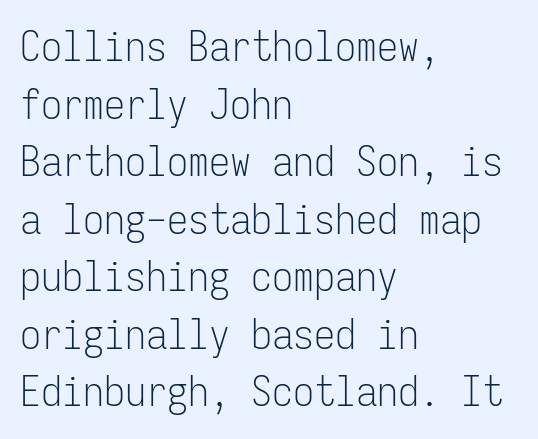
{"serif": "no", "italic": "no", "bold": "no", "weight": "light", "width": "condensed", "stroke_contrast": "low", "x_height": "medium", "monospaced": "yes", "underline": "no", "align": "left", "line_spacing": "normal", "line_spacing_ratio": 1.37, "letter_spacing": "normal", "letter_spacing_em": 0.0, "glyph_px": 42}
